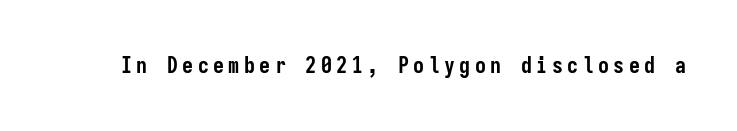
Q: Is the text bold? A: Yes.
Q: Is the text italic (slanted)? A: No, it is upright.
Q: Is the text underlined? A: No.
Q: Is the spacing between letters normal or unusually wide? A: Unusually wide.
